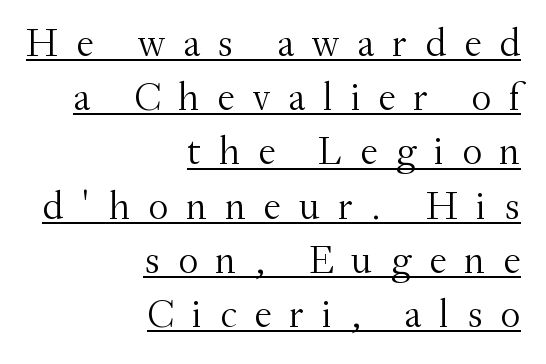
The image shows 39 px light serif type, upright; set right-aligned, normal line spacing (1.39x), unusually wide letter spacing (+0.46 em), underlined; medium stroke contrast and a small x-height.
